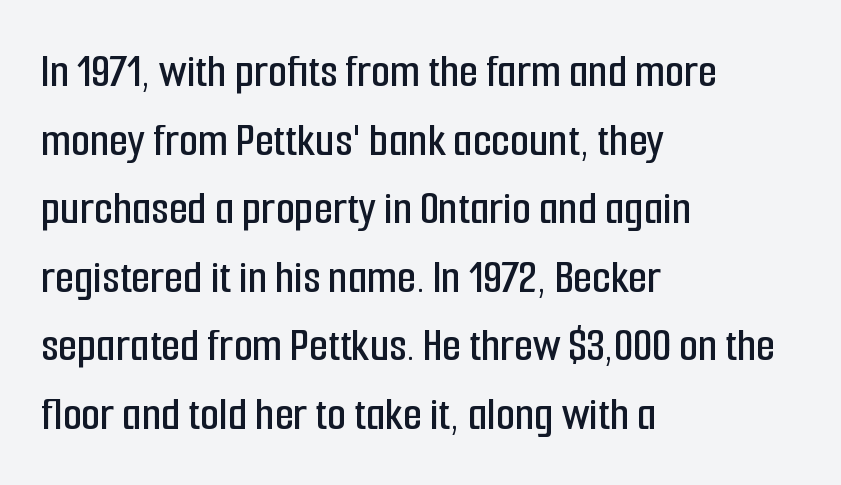
Q: Is the text italic (slanted)? A: No, it is upright.
Q: Is the typeface a serif or a sans-serif typeface? A: Sans-serif.
Q: Is the text underlined? A: No.
Q: How is the paragraph aligned? A: Left-aligned.
Q: Is the spacing between letters normal or unusually wide? A: Normal.
Q: Is the spacing between lines tight, normal or loose? A: Normal.
Q: Width (condensed, normal, or wide)? A: Condensed.
Q: Stroke contrast? A: Low.
Q: x-height? A: Medium.
Q: Monospaced? A: No.
